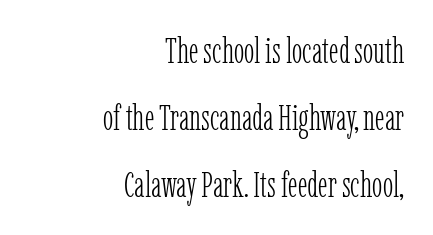
{"serif": "yes", "italic": "no", "bold": "no", "weight": "light", "width": "condensed", "stroke_contrast": "low", "x_height": "medium", "monospaced": "no", "underline": "no", "align": "right", "line_spacing": "loose", "line_spacing_ratio": 1.91, "letter_spacing": "normal", "letter_spacing_em": 0.0, "glyph_px": 35}
